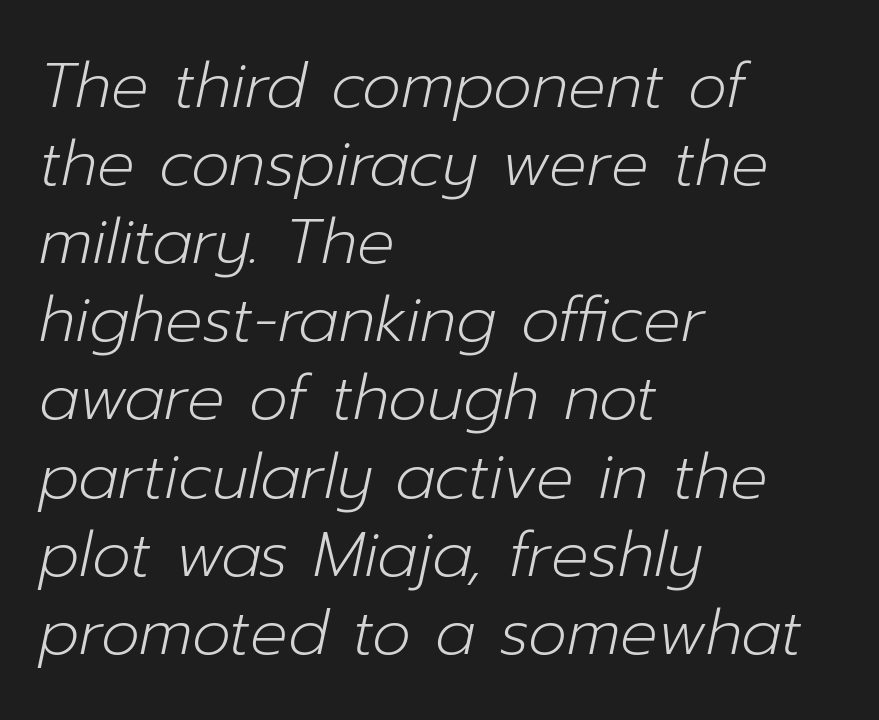
{"italic": "yes", "lean": "right", "slant_degrees": 12, "bold": "no", "weight": "light", "width": "normal", "stroke_contrast": "low", "x_height": "medium", "monospaced": "no", "underline": "no", "align": "left", "line_spacing": "normal", "line_spacing_ratio": 1.26, "letter_spacing": "normal", "letter_spacing_em": 0.0, "glyph_px": 62}
